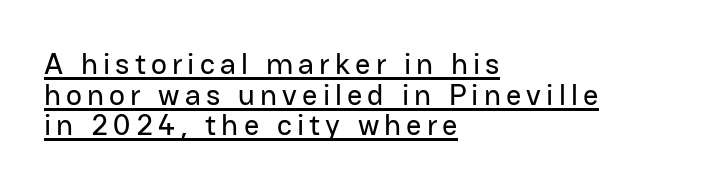
{"serif": "no", "italic": "no", "width": "normal", "stroke_contrast": "low", "x_height": "medium", "monospaced": "no", "underline": "yes", "align": "left", "line_spacing": "tight", "line_spacing_ratio": 1.02, "glyph_px": 30}
